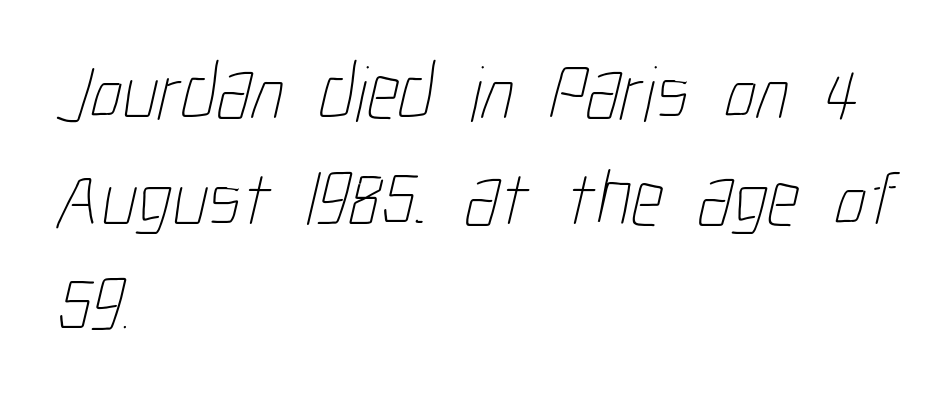
Q: Is the text bold? A: No.
Q: Is the text underlined? A: No.
Q: How is the paragraph aligned? A: Left-aligned.
Q: Is the spacing between letters normal or unusually wide? A: Normal.
Q: Is the spacing between lines tight, normal or loose? A: Normal.
Q: Width (condensed, normal, or wide)? A: Condensed.
Q: Stroke contrast? A: Low.
Q: x-height? A: Medium.
Q: Monospaced? A: No.
